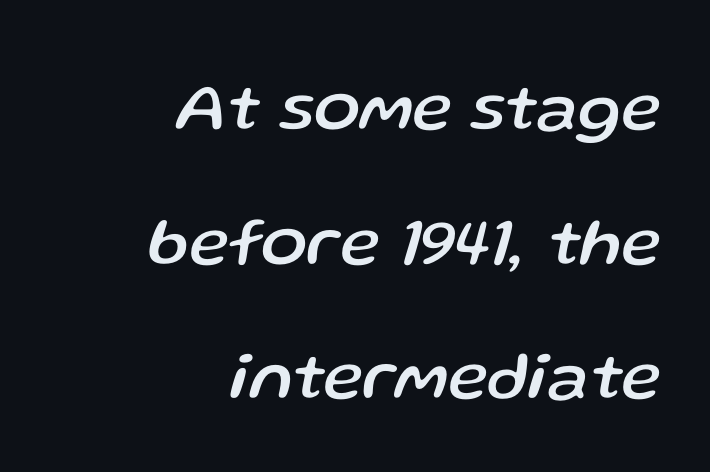
Default kerning and tracking; the words read as compact shapes. Loosely led — the rows are spread out. The paragraph has a hard right edge and a soft left edge. Underline: absent. Would a proofreader flag this as italicized? Yes.
